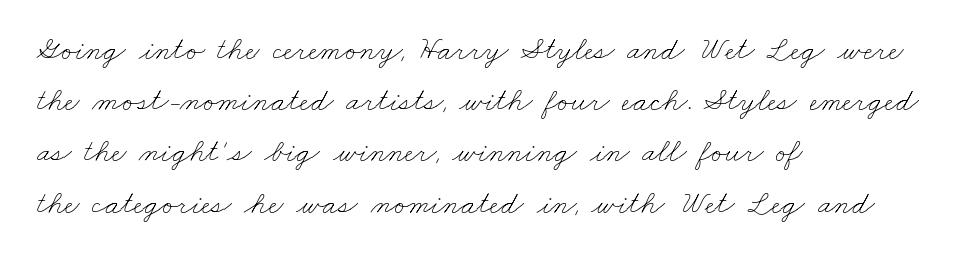
The image shows 32 px thin, wide type; set left-aligned, normal line spacing (1.6x), normal letter spacing, not underlined; low stroke contrast and a small x-height.
